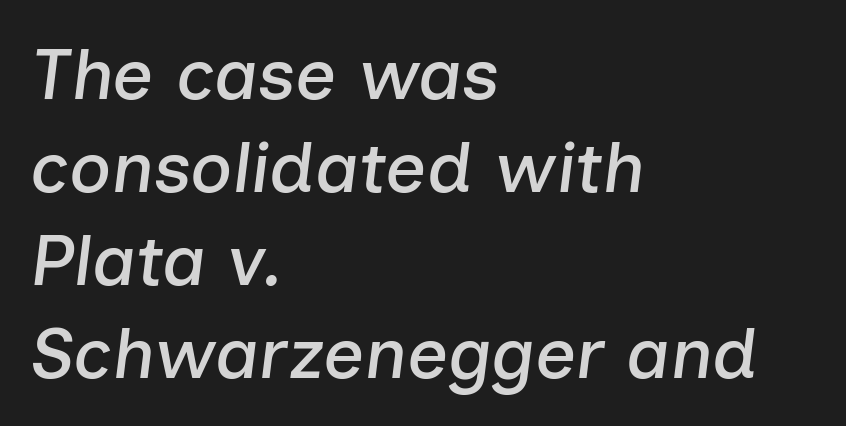
The image shows 72 px text type, italic (leaning right); set left-aligned, normal line spacing (1.29x), normal letter spacing, not underlined; low stroke contrast and a medium x-height.
